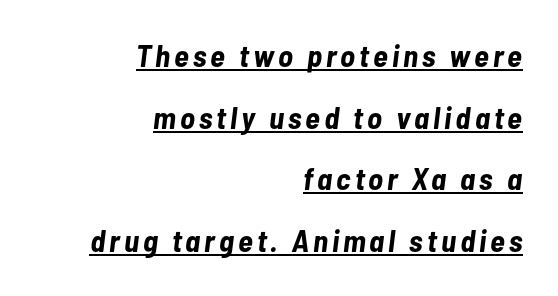
The image shows 31 px bold, condensed type, italic (leaning right); set right-aligned, loose line spacing (1.99x), underlined; low stroke contrast and a medium x-height.
